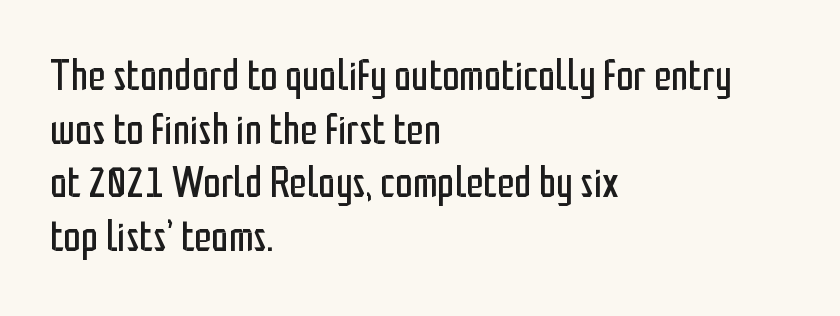
Note the varied advance widths — an 'i' is clearly narrower than an 'm'. A clean baseline with only descenders dipping below it. A sans-serif font was chosen for this passage. These lines stack with their left ends in a neat column. This is roman type, the default non-slanted kind. Nobody touched the tracking dial on this one.
